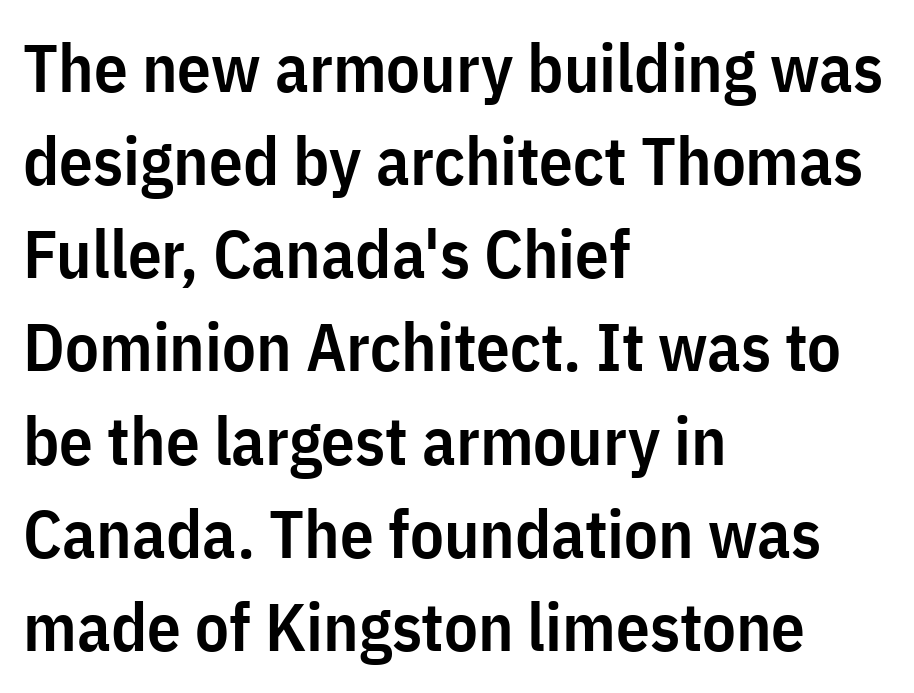
The image shows 67 px semibold, condensed sans-serif type, upright; set left-aligned, normal line spacing (1.39x), normal letter spacing, not underlined; low stroke contrast and a medium x-height.
